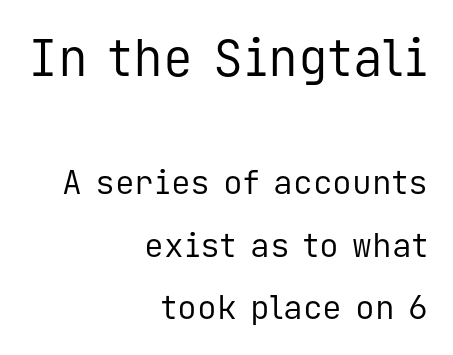
Each letter, wide or thin by design, is forced into the same width here. This is not heavy type; no bold has been used. A great deal of white space separates one row of letters from the next. Notice how the stems are strictly vertical — no italics here.
